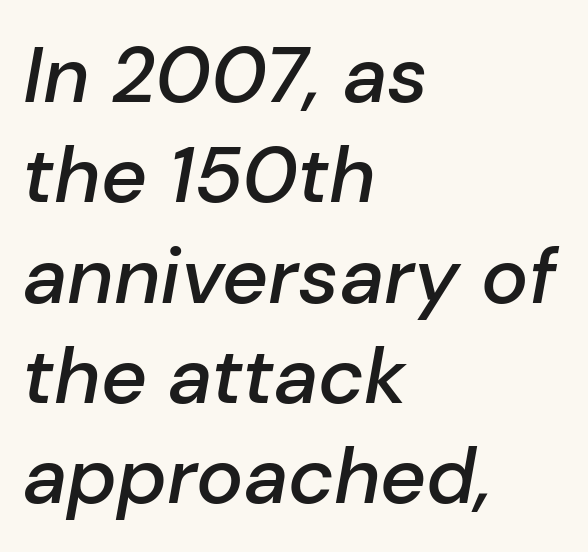
The image shows 79 px semibold type, italic (leaning right); set left-aligned, normal line spacing (1.27x), normal letter spacing, not underlined; low stroke contrast and a medium x-height.
